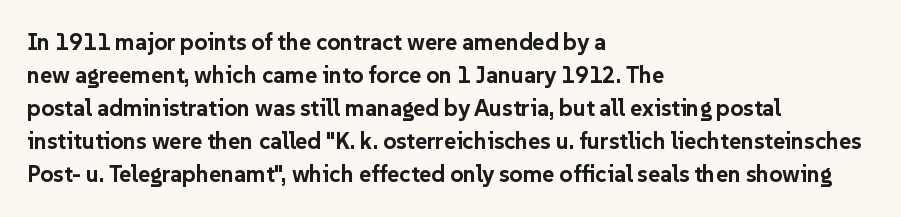
The image shows 23 px bold type, upright; set left-aligned, normal line spacing (1.44x), normal letter spacing, not underlined.
